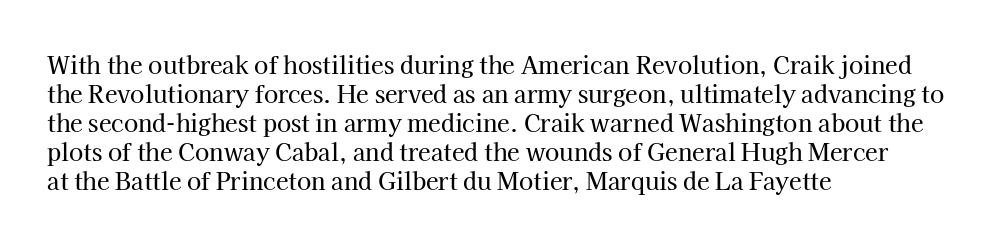
Posture: straight, roman, zero tilt. The passage shown is not underscored anywhere. The rendering anchors every line to the left-hand side. The gaps between neighbouring characters are ordinary and unremarkable.
